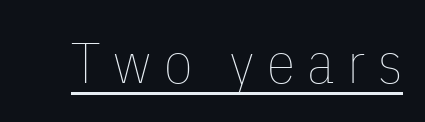
The image shows 58 px thin, condensed type, upright; set unusually wide letter spacing (+0.22 em), underlined; low stroke contrast and a medium x-height.
